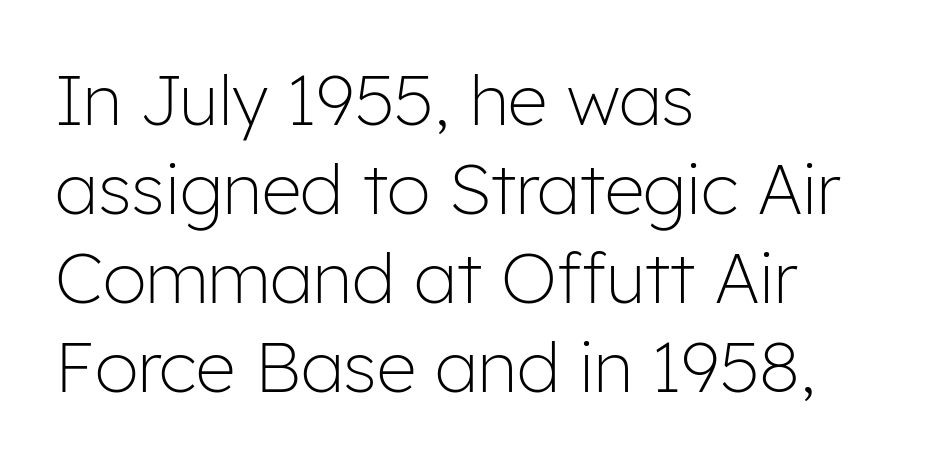
The image shows 70 px light sans-serif type, upright; set left-aligned, normal line spacing (1.27x), normal letter spacing, not underlined; low stroke contrast and a medium x-height.
